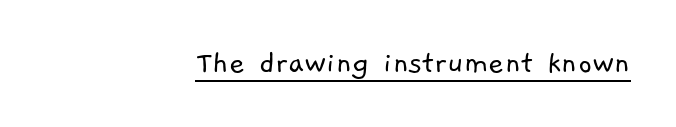
Q: Is the text bold? A: No.
Q: Is the typeface a serif or a sans-serif typeface? A: Sans-serif.
Q: Is the text underlined? A: Yes.
Q: How is the paragraph aligned? A: Right-aligned.
Q: Is the spacing between letters normal or unusually wide? A: Normal.
Q: Width (condensed, normal, or wide)? A: Normal.
Q: Stroke contrast? A: Low.
Q: x-height? A: Medium.
Q: Monospaced? A: No.
